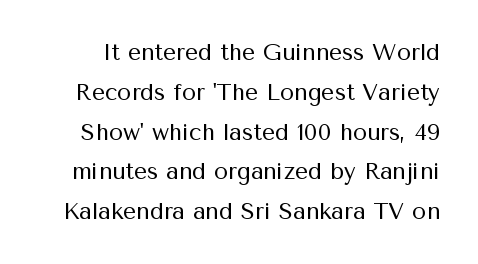
The image shows 23 px text type, upright; set line spacing 1.73x, normal letter spacing, not underlined.
